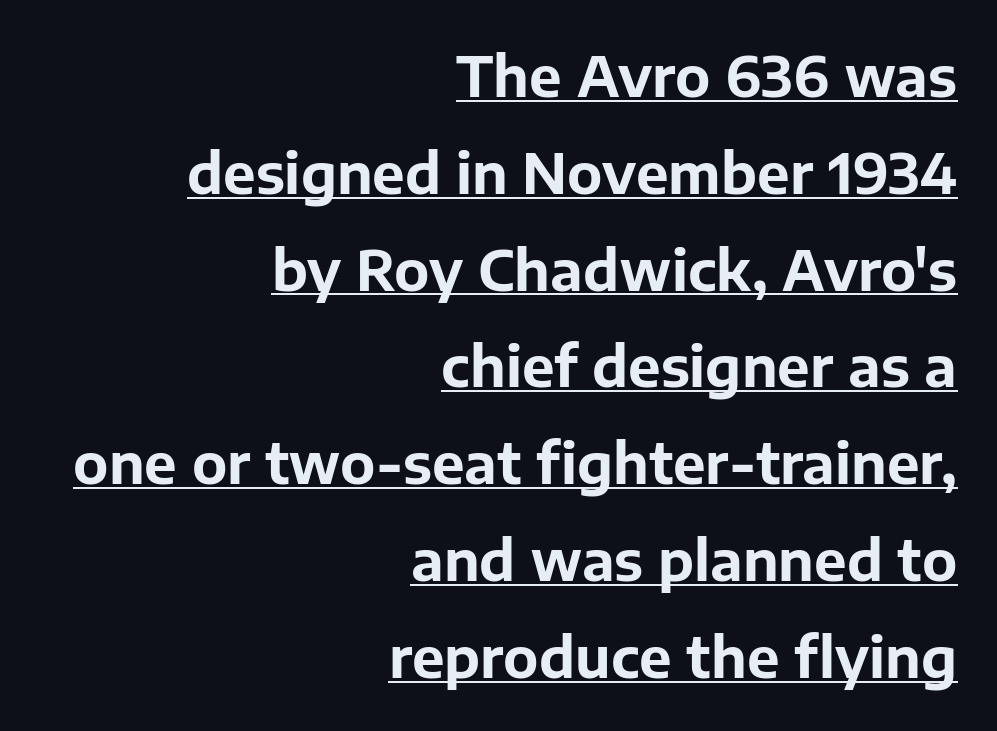
Q: Is the text bold? A: Yes.
Q: Is the text italic (slanted)? A: No, it is upright.
Q: Is the typeface a serif or a sans-serif typeface? A: Sans-serif.
Q: Is the text underlined? A: Yes.
Q: How is the paragraph aligned? A: Right-aligned.
Q: Is the spacing between letters normal or unusually wide? A: Normal.
Q: Width (condensed, normal, or wide)? A: Normal.
Q: Stroke contrast? A: Low.
Q: x-height? A: Medium.
Q: Monospaced? A: No.
